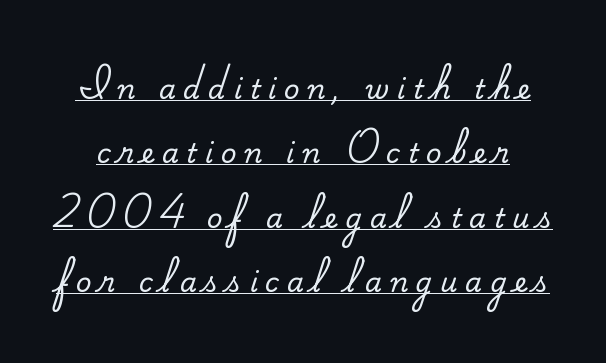
The image shows 27 px text type; set loose line spacing (2.38x), unusually wide letter spacing (+0.29 em), underlined.
